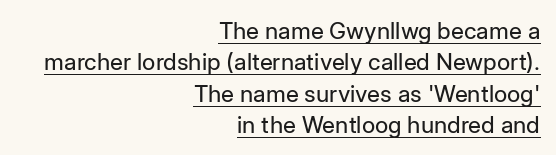
The image shows 23 px text type, upright; set right-aligned, normal line spacing (1.36x), normal letter spacing, underlined.
